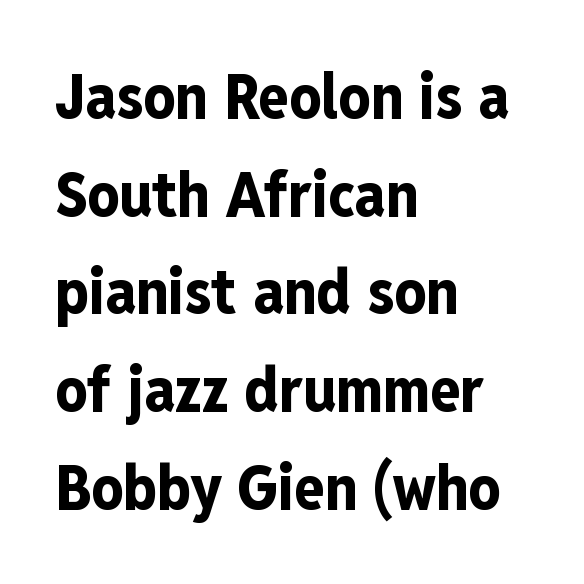
The image shows 63 px bold, condensed sans-serif type, upright; set left-aligned, normal line spacing (1.55x), normal letter spacing, not underlined; low stroke contrast and a medium x-height.
